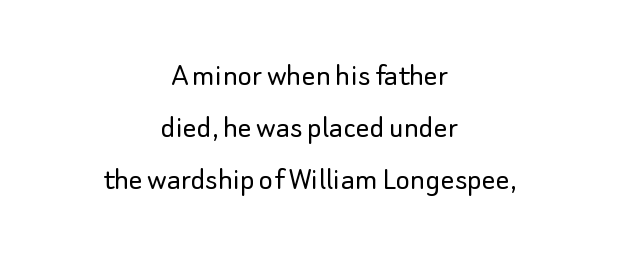
Q: Is the text bold? A: No.
Q: Is the text italic (slanted)? A: No, it is upright.
Q: Is the typeface a serif or a sans-serif typeface? A: Sans-serif.
Q: Is the text underlined? A: No.
Q: How is the paragraph aligned? A: Centered.
Q: Is the spacing between letters normal or unusually wide? A: Normal.
Q: Is the spacing between lines tight, normal or loose? A: Normal.
Q: Width (condensed, normal, or wide)? A: Normal.
Q: Stroke contrast? A: Low.
Q: x-height? A: Small.
Q: Monospaced? A: No.
